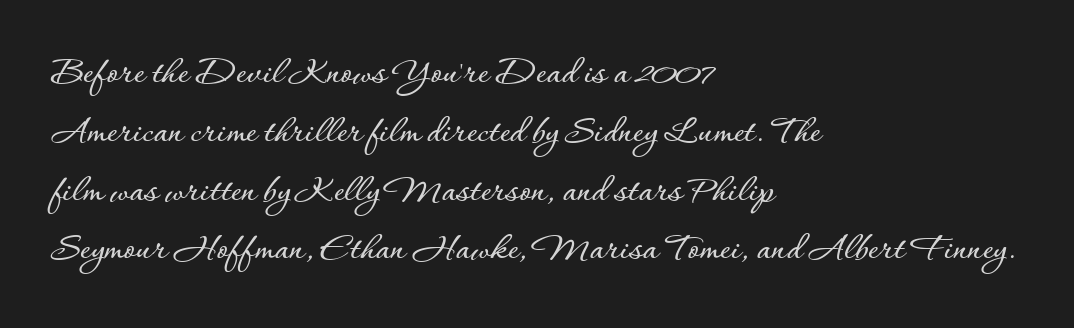
The image shows 40 px text type; set left-aligned, normal line spacing (1.47x), normal letter spacing, not underlined; low stroke contrast and a small x-height.
